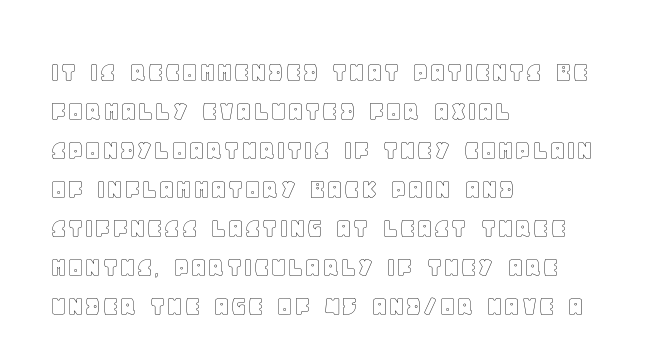
{"italic": "no", "width": "normal", "x_height": "large", "monospaced": "no", "underline": "no", "align": "left", "line_spacing": "normal", "line_spacing_ratio": 1.3, "letter_spacing": "normal", "letter_spacing_em": 0.0, "glyph_px": 30}
